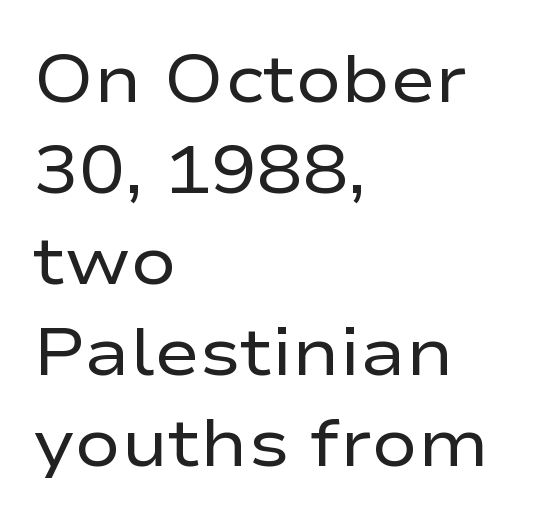
Here the designer chose a conventional face with non-uniform glyph widths. The specimen omits any rule beneath the text block's lines. The passage shown has conventional tracking throughout. The font's upright variant was chosen for this text. The paragraph has a hard left edge and a soft right edge. Regarding leading, the lines here are spaced in the standard way.
